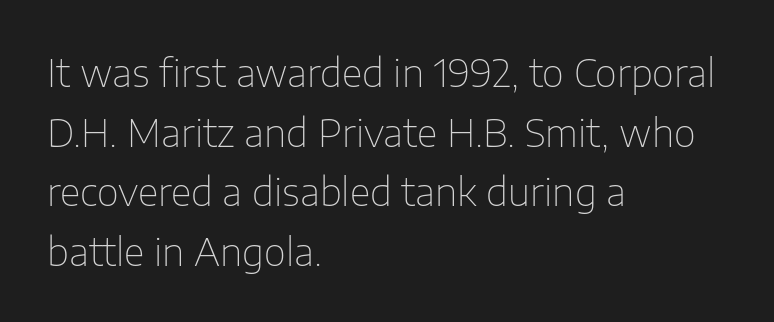
The image shows 38 px thin sans-serif type, upright; set left-aligned, normal line spacing (1.57x), normal letter spacing, not underlined; low stroke contrast and a medium x-height.
